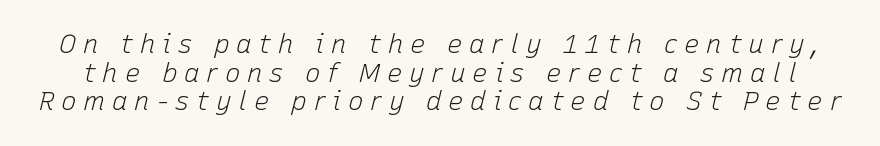
Successive baselines arrive quickly, one right under another. Style check: oblique. There is plenty of visible air inserted between adjacent glyphs. Letters rest on an invisible, unmarked baseline.
